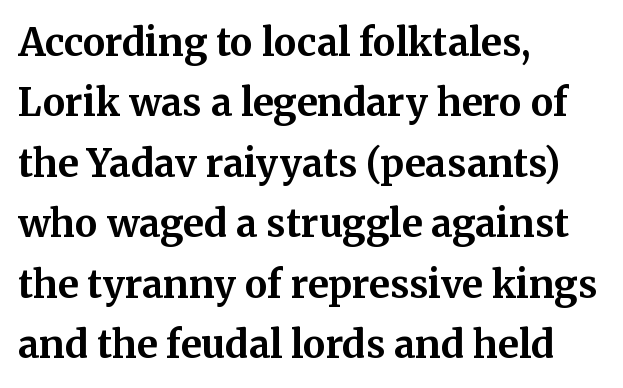
The image shows 38 px bold serif type, upright; set left-aligned, normal line spacing (1.59x), normal letter spacing, not underlined; medium stroke contrast and a medium x-height.
